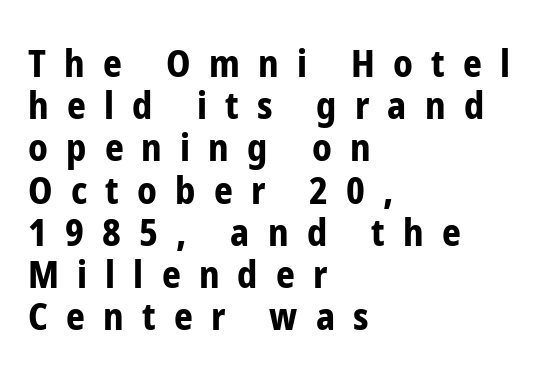
Q: Is the text bold? A: Yes.
Q: Is the text italic (slanted)? A: No, it is upright.
Q: Is the typeface a serif or a sans-serif typeface? A: Sans-serif.
Q: Is the text underlined? A: No.
Q: How is the paragraph aligned? A: Left-aligned.
Q: Is the spacing between letters normal or unusually wide? A: Unusually wide.
Q: Is the spacing between lines tight, normal or loose? A: Tight.
Q: Width (condensed, normal, or wide)? A: Condensed.
Q: Stroke contrast? A: Low.
Q: x-height? A: Medium.
Q: Monospaced? A: No.
